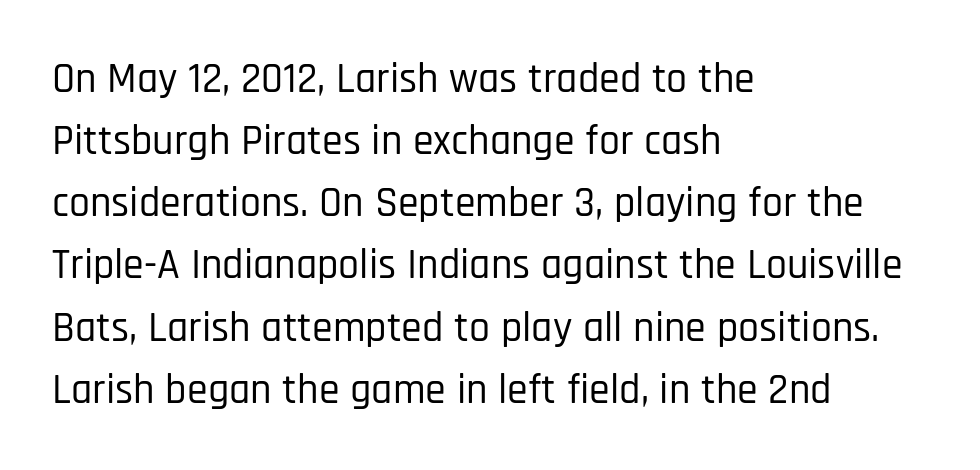
Q: Is the text italic (slanted)? A: No, it is upright.
Q: Is the typeface a serif or a sans-serif typeface? A: Sans-serif.
Q: Is the text underlined? A: No.
Q: How is the paragraph aligned? A: Left-aligned.
Q: Is the spacing between letters normal or unusually wide? A: Normal.
Q: Is the spacing between lines tight, normal or loose? A: Normal.
Q: Width (condensed, normal, or wide)? A: Condensed.
Q: Stroke contrast? A: Low.
Q: x-height? A: Large.
Q: Monospaced? A: No.
